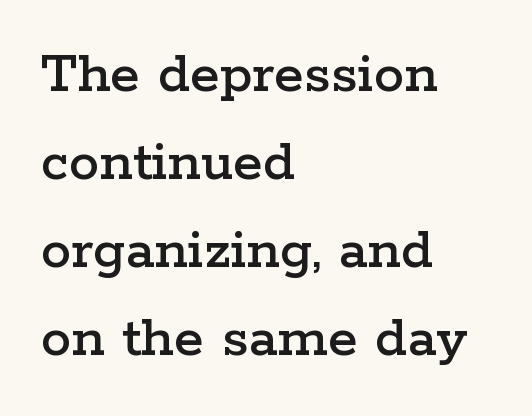
The image shows 61 px wide serif type, upright; set left-aligned, normal line spacing (1.44x), normal letter spacing, not underlined; low stroke contrast and a medium x-height.
